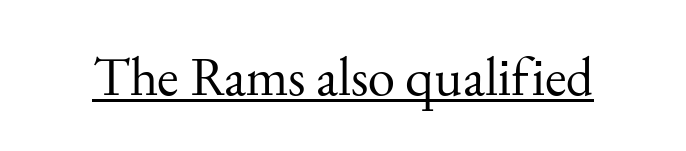
A serif font was chosen for this passage. No italicization has been applied; the sample stays upright. The rendering uses the underline text-decoration. This rendering leaves character spacing at its baseline value.
